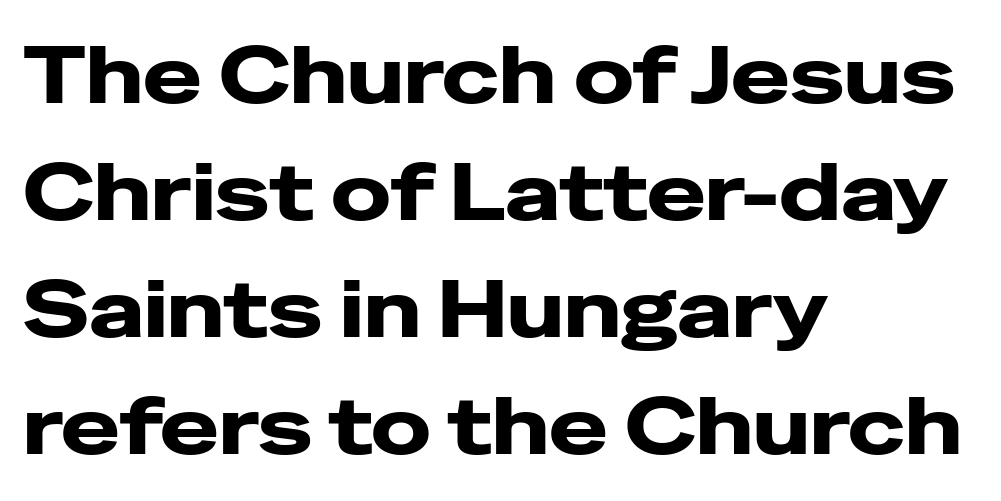
Q: Is the text bold? A: Yes.
Q: Is the text italic (slanted)? A: No, it is upright.
Q: Is the typeface a serif or a sans-serif typeface? A: Sans-serif.
Q: Is the text underlined? A: No.
Q: How is the paragraph aligned? A: Left-aligned.
Q: Is the spacing between letters normal or unusually wide? A: Normal.
Q: Is the spacing between lines tight, normal or loose? A: Normal.
Q: Width (condensed, normal, or wide)? A: Wide.
Q: Stroke contrast? A: Low.
Q: x-height? A: Medium.
Q: Monospaced? A: No.
